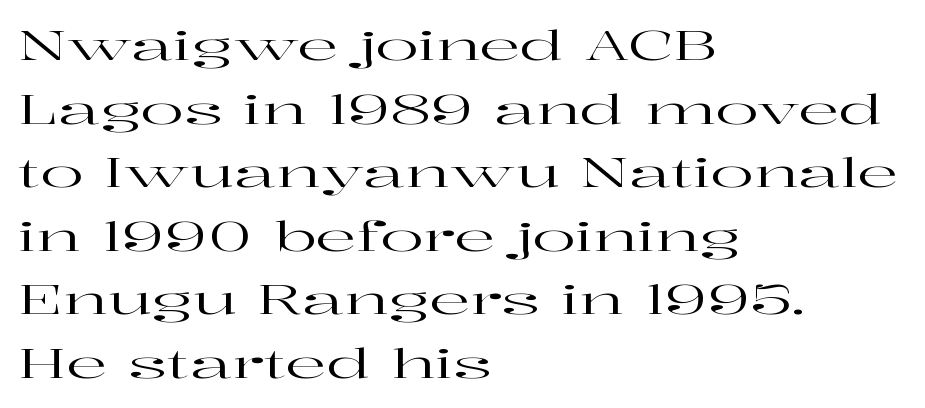
The paragraph shown leans on its left margin. Regarding serifs, this sample has them. Think of a printed novel: that variable character pitch is what you see here. These lines keep a tight, regular rhythm from letter to letter. Posture: vertical.
